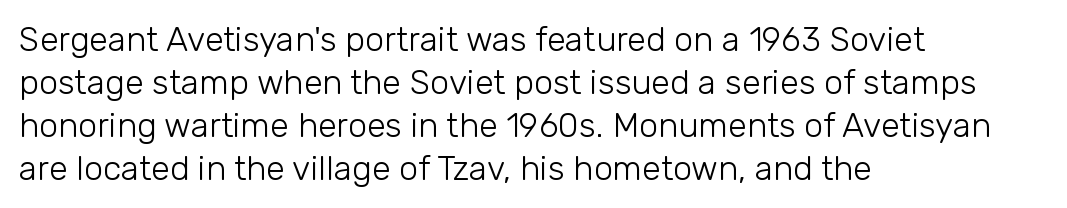
The image shows 34 px light sans-serif type, upright; set left-aligned, normal line spacing (1.26x), normal letter spacing, not underlined; low stroke contrast and a medium x-height.
